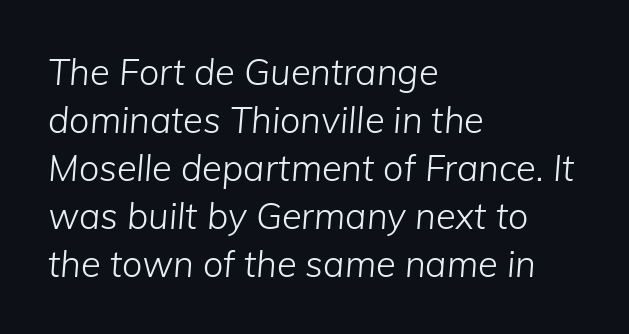
Q: Is the text bold? A: No.
Q: Is the text italic (slanted)? A: Yes, it leans right by about 5 degrees.
Q: Is the text underlined? A: No.
Q: How is the paragraph aligned? A: Left-aligned.
Q: Is the spacing between letters normal or unusually wide? A: Normal.
Q: Is the spacing between lines tight, normal or loose? A: Normal.
Q: Width (condensed, normal, or wide)? A: Normal.
Q: Stroke contrast? A: Low.
Q: x-height? A: Medium.
Q: Monospaced? A: No.
